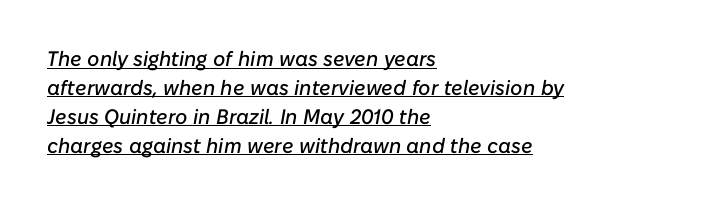
The image shows 21 px text type, italic (leaning right); set left-aligned, normal line spacing (1.38x), normal letter spacing, underlined.
